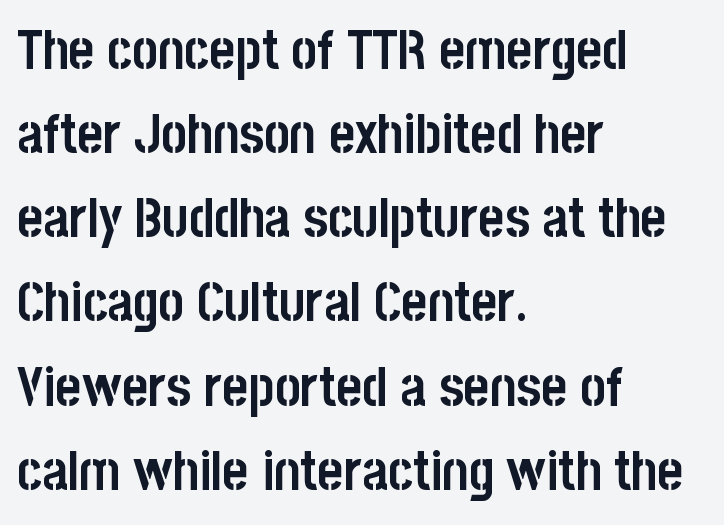
The image shows 55 px semibold, condensed sans-serif type, upright; set left-aligned, normal line spacing (1.53x), normal letter spacing, not underlined; low stroke contrast and a large x-height.
